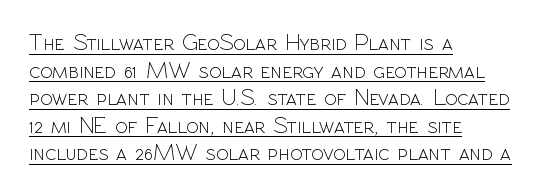
Q: Is the text bold? A: No.
Q: Is the text italic (slanted)? A: No, it is upright.
Q: Is the text underlined? A: Yes.
Q: How is the paragraph aligned? A: Left-aligned.
Q: Is the spacing between letters normal or unusually wide? A: Normal.
